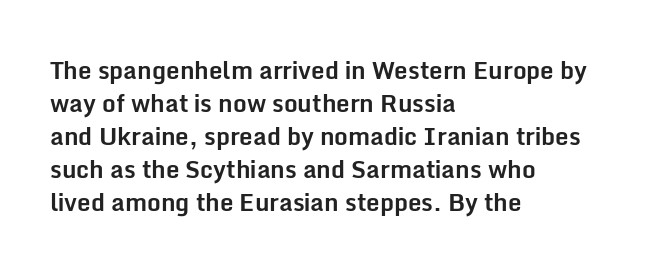
{"italic": "no", "bold": "yes", "underline": "no", "align": "left", "line_spacing": "normal", "line_spacing_ratio": 1.38, "letter_spacing": "normal", "letter_spacing_em": 0.0, "glyph_px": 24}
